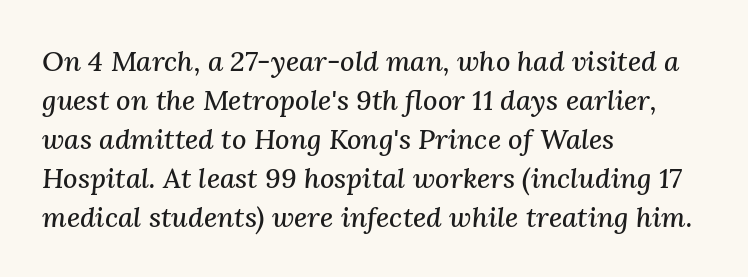
Every character sits at an angle, as italics do. Honestly, there is no underline to notice here at all. Type style note: has serifs. Baseline-to-baseline distance is the conventional proportion of letter height. Alignment: flush left. Character widths vary here, with narrow letters taking less room than wide ones.
